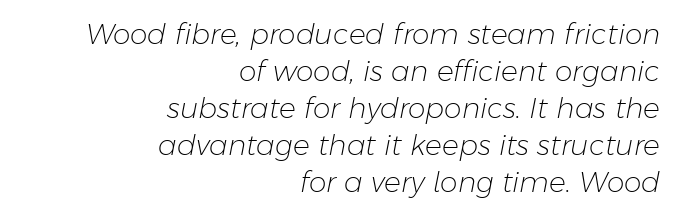
Q: Is the text bold? A: No.
Q: Is the text italic (slanted)? A: Yes, it leans right by about 11 degrees.
Q: Is the text underlined? A: No.
Q: How is the paragraph aligned? A: Right-aligned.
Q: Is the spacing between letters normal or unusually wide? A: Normal.
Q: Is the spacing between lines tight, normal or loose? A: Normal.
Q: Width (condensed, normal, or wide)? A: Normal.
Q: Stroke contrast? A: Low.
Q: x-height? A: Medium.
Q: Monospaced? A: No.
